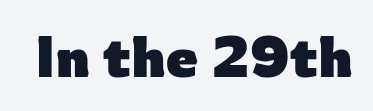
{"serif": "no", "italic": "no", "bold": "yes", "weight": "heavy", "width": "normal", "stroke_contrast": "low", "x_height": "medium", "monospaced": "no", "underline": "no", "letter_spacing": "normal", "letter_spacing_em": 0.0, "glyph_px": 57}
